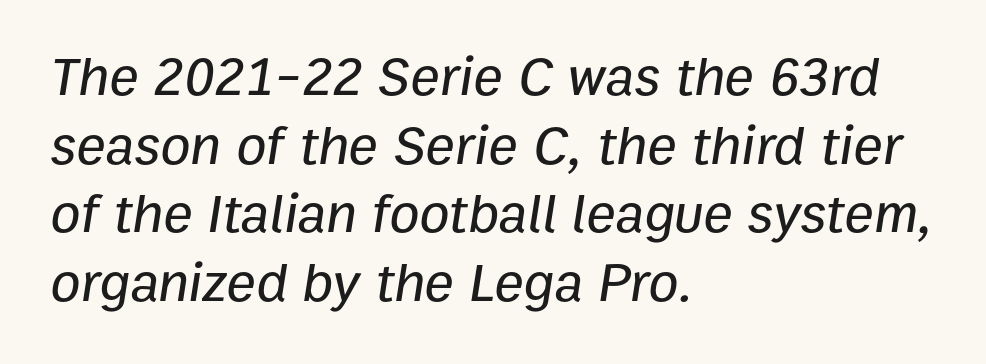
{"italic": "yes", "lean": "right", "slant_degrees": 9, "width": "normal", "stroke_contrast": "low", "x_height": "medium", "monospaced": "no", "underline": "no", "align": "left", "line_spacing": "normal", "line_spacing_ratio": 1.25, "letter_spacing": "normal", "letter_spacing_em": 0.0, "glyph_px": 55}
